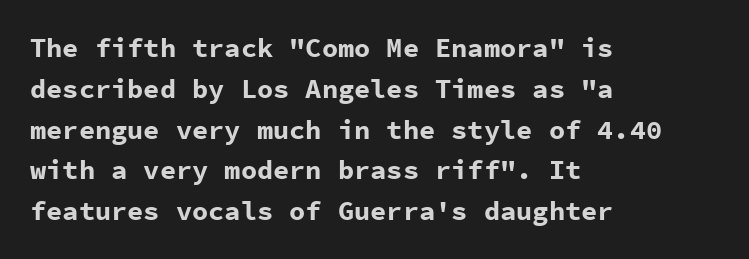
Q: Is the text bold? A: Yes.
Q: Is the text italic (slanted)? A: No, it is upright.
Q: Is the text underlined? A: No.
Q: How is the paragraph aligned? A: Left-aligned.
Q: Is the spacing between letters normal or unusually wide? A: Normal.
Q: Is the spacing between lines tight, normal or loose? A: Normal.
